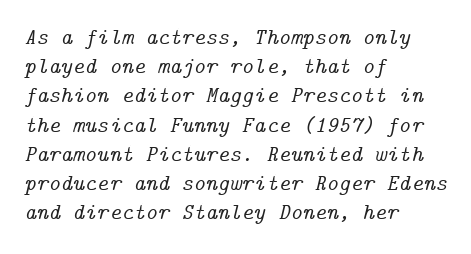
The image shows 23 px text type, italic (leaning right); set left-aligned, normal line spacing (1.27x), normal letter spacing, not underlined.
